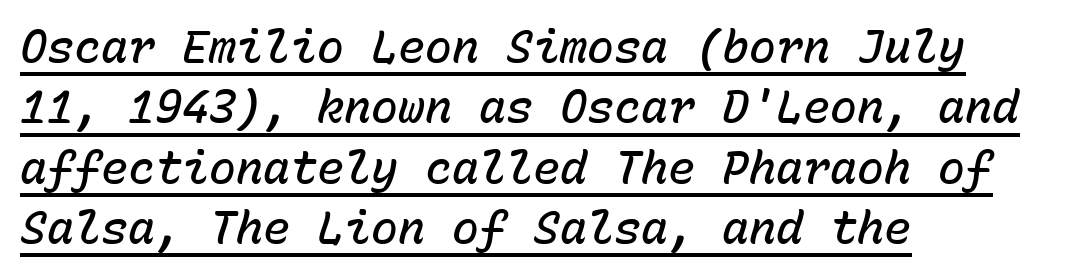
This sample has the even, mechanical cadence of fixed-width lettering. If you drew a line through each stem, it would be angled. The gaps between neighbouring characters are ordinary and unremarkable. All the whitespace from short lines collects on the right. Like a heading marked for emphasis, these lines bear an underscore.
